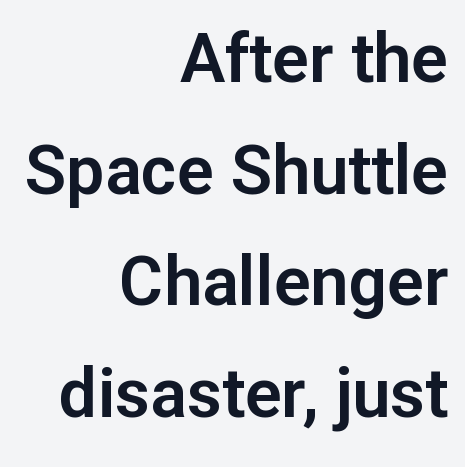
{"serif": "no", "italic": "no", "width": "normal", "stroke_contrast": "low", "x_height": "medium", "monospaced": "no", "underline": "no", "align": "right", "line_spacing": "normal", "line_spacing_ratio": 1.64, "letter_spacing": "normal", "letter_spacing_em": 0.0, "glyph_px": 68}
